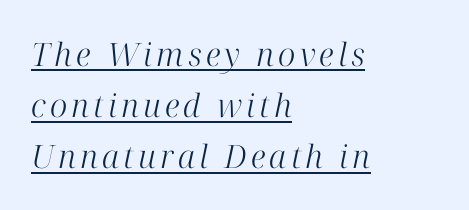
The image shows 32 px light serif type, italic (leaning right); set left-aligned, normal line spacing (1.6x), underlined; high stroke contrast and a medium x-height.
